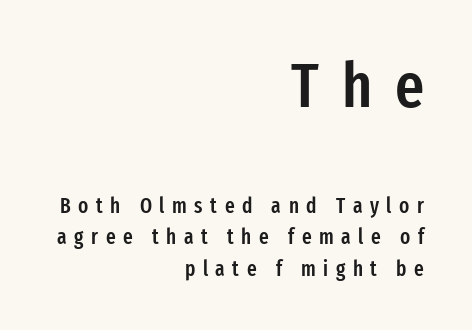
{"serif": "no", "italic": "no", "bold": "semi", "weight": "semibold", "width": "condensed", "stroke_contrast": "low", "x_height": "medium", "monospaced": "no", "underline": "no", "align": "right", "line_spacing": "normal", "line_spacing_ratio": 1.5, "letter_spacing": "wide", "letter_spacing_em": 0.36, "larger_block": "first", "size_ratio": 3.0, "glyph_px": 63}
